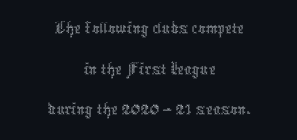
The image shows 38 px thin, condensed type, upright; set centered, tight line spacing (1.07x), normal letter spacing, not underlined; a medium x-height.
